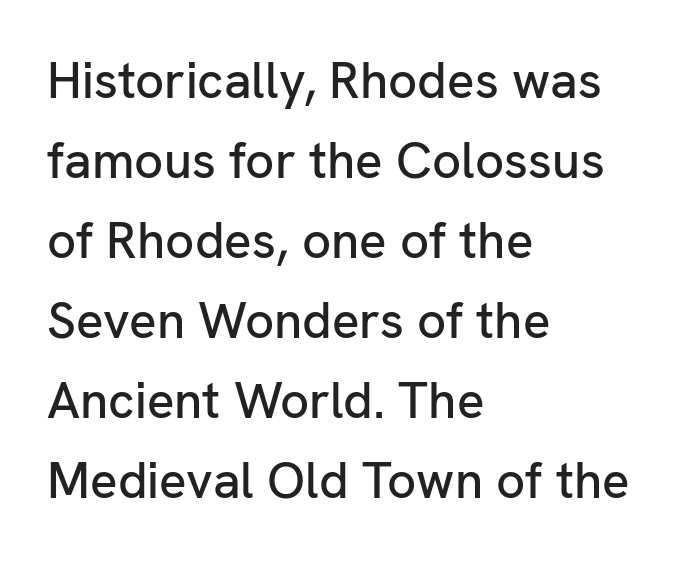
The image shows 51 px sans-serif type, upright; set left-aligned, normal line spacing (1.57x), normal letter spacing, not underlined; low stroke contrast and a medium x-height.
